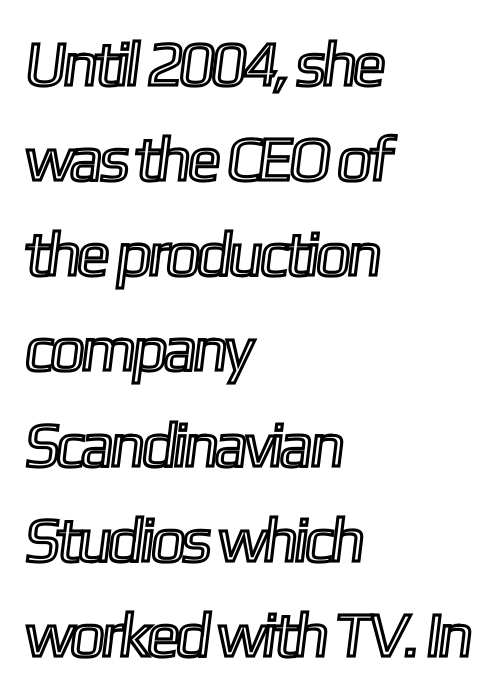
Q: Is the text underlined? A: No.
Q: How is the paragraph aligned? A: Left-aligned.
Q: Is the spacing between letters normal or unusually wide? A: Normal.
Q: Is the spacing between lines tight, normal or loose? A: Normal.
Q: Width (condensed, normal, or wide)? A: Condensed.
Q: x-height? A: Medium.
Q: Monospaced? A: No.
